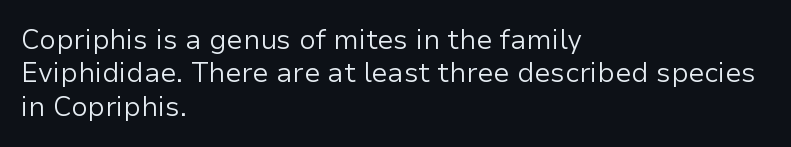
Q: Is the text bold? A: No.
Q: Is the text italic (slanted)? A: No, it is upright.
Q: Is the text underlined? A: No.
Q: How is the paragraph aligned? A: Left-aligned.
Q: Is the spacing between letters normal or unusually wide? A: Normal.
